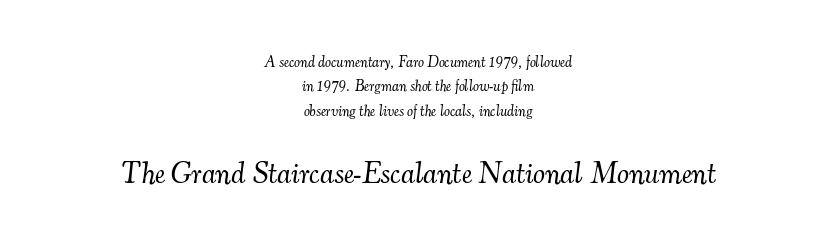
Q: Is the text bold? A: No.
Q: Is the text italic (slanted)? A: Yes, it leans right by about 7 degrees.
Q: Is the typeface a serif or a sans-serif typeface? A: Serif.
Q: Is the text underlined? A: No.
Q: How is the paragraph aligned? A: Centered.
Q: Is the spacing between letters normal or unusually wide? A: Normal.
Q: Is the spacing between lines tight, normal or loose? A: Normal.
Q: Which block of text is set in a larger size, the first (top) or the second (bottom)? A: The second (bottom) one.
Q: Width (condensed, normal, or wide)? A: Normal.
Q: Stroke contrast? A: Medium.
Q: x-height? A: Small.
Q: Monospaced? A: No.
